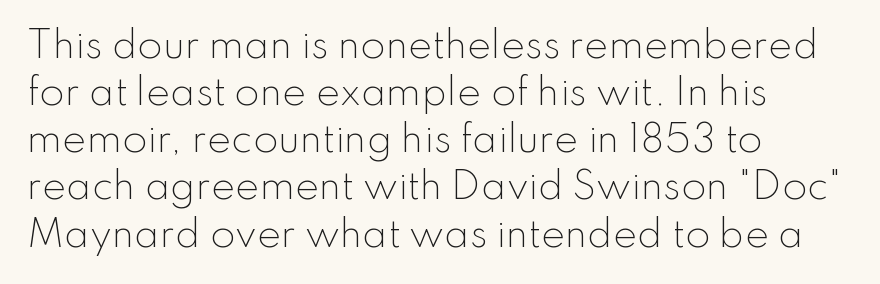
One glance says typical: line gaps are just what's usual. Short and long lines alike share a common starting point at left. This rendering employs a face without finishing strokes, i.e., a sans-serif. Notice how the stems are strictly vertical — no italics here.
